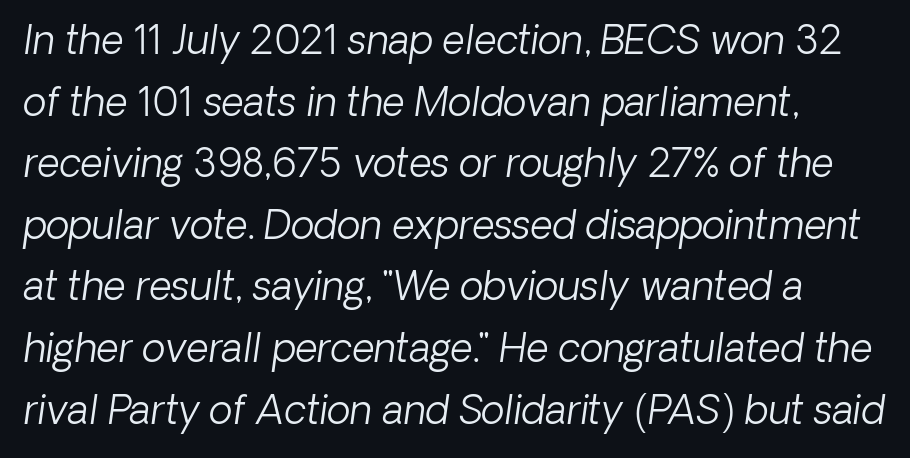
The whole block is typeset with a tilt. Every row of glyphs begins at an identical x-position on the left. Tracking value appears to be zero — textbook default spacing. The cut favours lightness, reaching ordinary text weight at its darkest. Vertical spacing — default.
